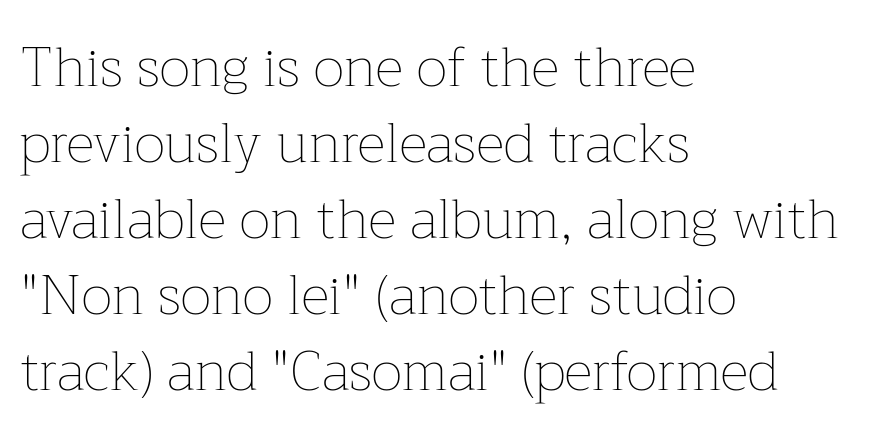
{"italic": "no", "bold": "no", "weight": "thin", "width": "normal", "stroke_contrast": "low", "x_height": "medium", "monospaced": "no", "underline": "no", "align": "left", "line_spacing": "normal", "line_spacing_ratio": 1.38, "letter_spacing": "normal", "letter_spacing_em": 0.0, "glyph_px": 55}
